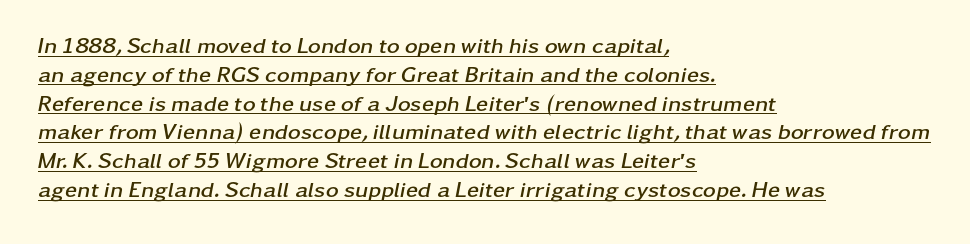
The letterforms sit shoulder to shoulder at normal distance. In terms of weight, the rendering is a true, heavy bold. This sample carries an underscore along the baseline area. Successive baselines arrive at the customary interval.
